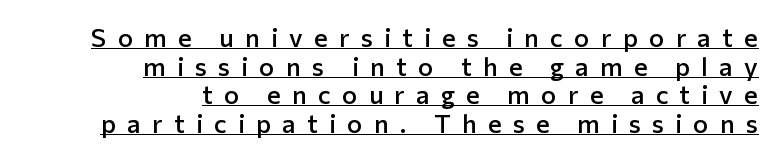
The image shows 26 px text type, upright; set right-aligned, tight line spacing (1.1x), unusually wide letter spacing (+0.43 em), underlined.
